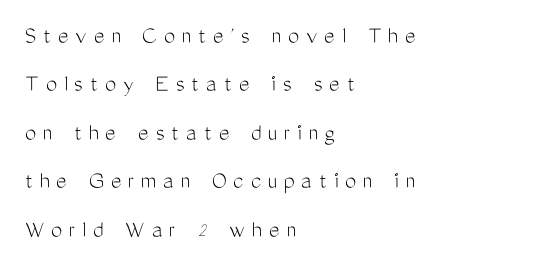
{"italic": "no", "bold": "no", "underline": "no", "align": "left", "line_spacing": "loose", "line_spacing_ratio": 1.94, "letter_spacing": "wide", "letter_spacing_em": 0.27, "glyph_px": 25}
